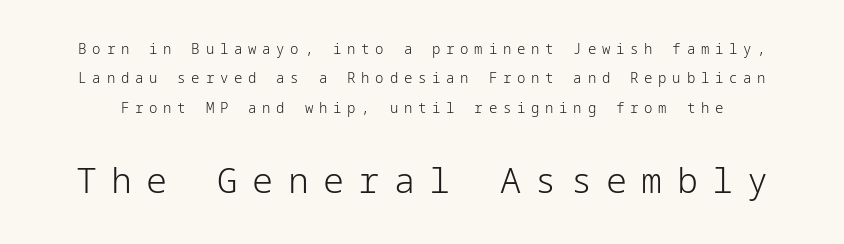
The image shows 35 px light sans-serif type, upright; set loose line spacing (2.1x), unusually wide letter spacing (+0.41 em), not underlined; the second (bottom) block is 2.5x larger; low stroke contrast and a medium x-height.
